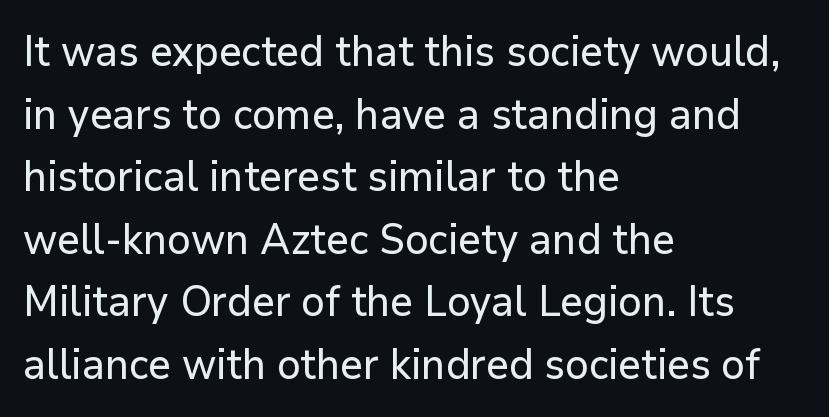
{"serif": "no", "italic": "no", "width": "normal", "stroke_contrast": "low", "x_height": "medium", "monospaced": "no", "underline": "no", "align": "left", "line_spacing": "normal", "line_spacing_ratio": 1.49, "letter_spacing": "normal", "letter_spacing_em": 0.0, "glyph_px": 42}
